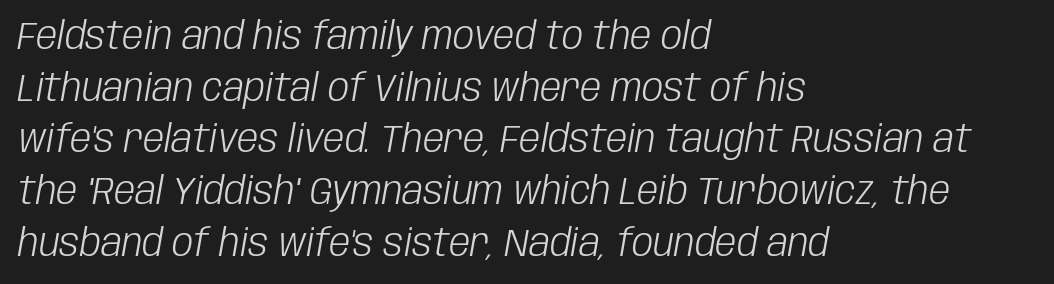
Here the designer chose a conventional face with non-uniform glyph widths. Words float on clear page, feet unadorned. Slanted lettering throughout. Summary of vertical rhythm: regular, with standard interline spacing. Weight: not bold — regular or lighter. The paragraph has a hard left edge and a soft right edge.
